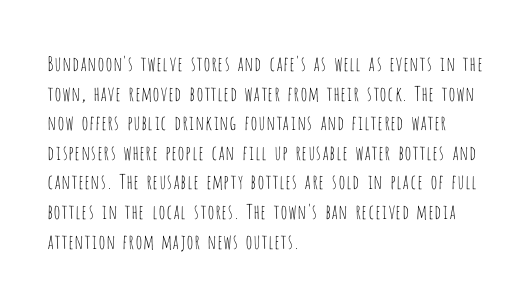
Q: Is the text bold? A: No.
Q: Is the text italic (slanted)? A: No, it is upright.
Q: Is the text underlined? A: No.
Q: How is the paragraph aligned? A: Left-aligned.
Q: Is the spacing between letters normal or unusually wide? A: Normal.
Q: Is the spacing between lines tight, normal or loose? A: Normal.
